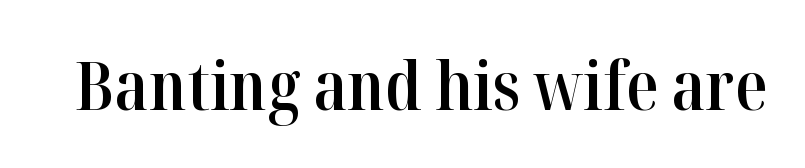
{"serif": "yes", "italic": "no", "bold": "semi", "weight": "semibold", "width": "normal", "stroke_contrast": "high", "x_height": "medium", "monospaced": "no", "underline": "no", "letter_spacing": "normal", "letter_spacing_em": 0.0, "glyph_px": 67}
